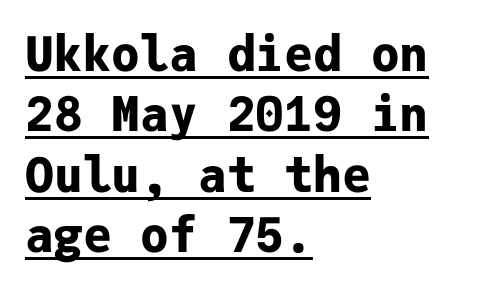
Q: Is the text bold? A: Yes.
Q: Is the text italic (slanted)? A: No, it is upright.
Q: Is the typeface a serif or a sans-serif typeface? A: Sans-serif.
Q: Is the text underlined? A: Yes.
Q: How is the paragraph aligned? A: Left-aligned.
Q: Is the spacing between letters normal or unusually wide? A: Normal.
Q: Is the spacing between lines tight, normal or loose? A: Normal.
Q: Width (condensed, normal, or wide)? A: Normal.
Q: Stroke contrast? A: Low.
Q: x-height? A: Medium.
Q: Monospaced? A: Yes.
